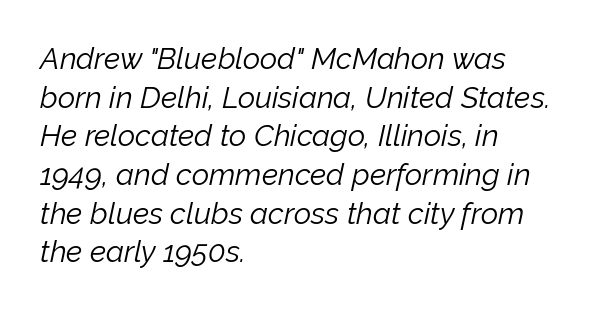
The image shows 30 px light type, italic (leaning right); set left-aligned, normal line spacing (1.29x), normal letter spacing, not underlined; low stroke contrast and a medium x-height.
